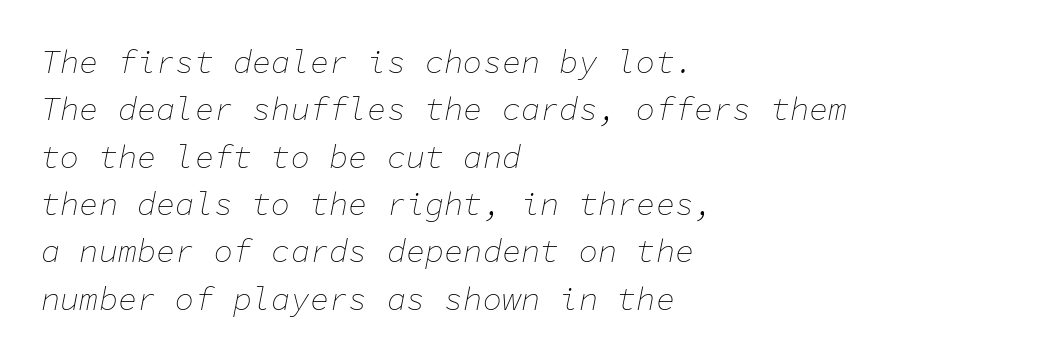
{"italic": "yes", "lean": "right", "slant_degrees": 11, "bold": "no", "weight": "thin", "width": "normal", "stroke_contrast": "low", "x_height": "medium", "monospaced": "yes", "underline": "no", "align": "left", "line_spacing": "normal", "line_spacing_ratio": 1.48, "letter_spacing": "normal", "letter_spacing_em": 0.0, "glyph_px": 32}
